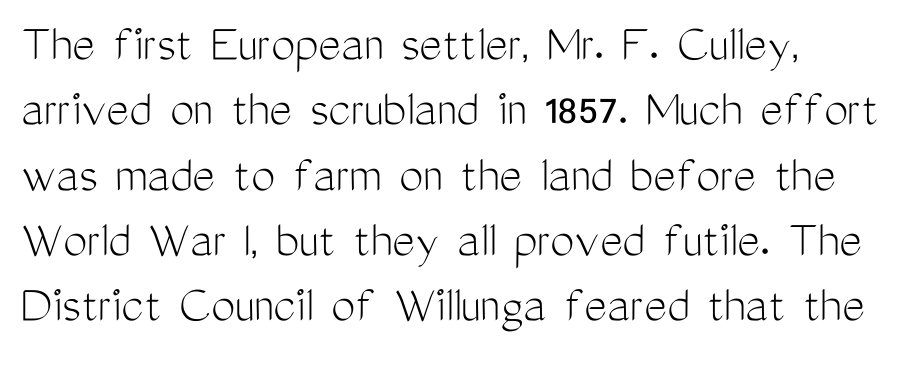
{"serif": "no", "italic": "no", "bold": "no", "weight": "light", "width": "condensed", "stroke_contrast": "medium", "x_height": "medium", "monospaced": "no", "underline": "no", "align": "left", "line_spacing_ratio": 1.21, "letter_spacing": "normal", "letter_spacing_em": 0.0, "glyph_px": 54}
